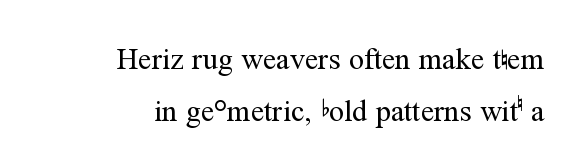
{"serif": "yes", "italic": "no", "bold": "no", "weight": "regular", "width": "normal", "stroke_contrast": "medium", "x_height": "medium", "monospaced": "no", "underline": "no", "align": "right", "line_spacing_ratio": 1.74, "letter_spacing": "normal", "letter_spacing_em": 0.0, "glyph_px": 30}
